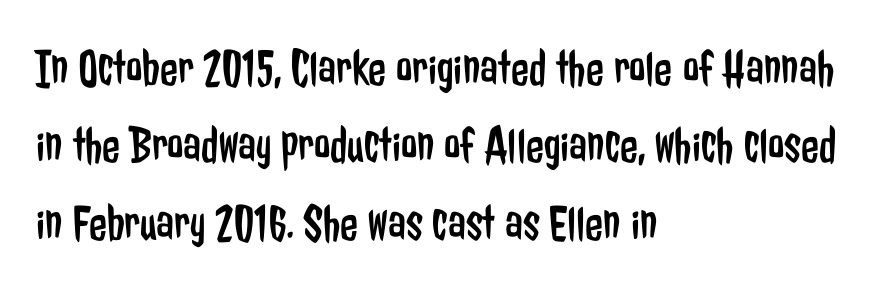
Q: Is the text bold? A: No.
Q: Is the text italic (slanted)? A: No, it is upright.
Q: Is the typeface a serif or a sans-serif typeface? A: Sans-serif.
Q: Is the text underlined? A: No.
Q: How is the paragraph aligned? A: Left-aligned.
Q: Is the spacing between letters normal or unusually wide? A: Normal.
Q: Is the spacing between lines tight, normal or loose? A: Normal.
Q: Width (condensed, normal, or wide)? A: Condensed.
Q: Stroke contrast? A: Low.
Q: x-height? A: Medium.
Q: Monospaced? A: No.
